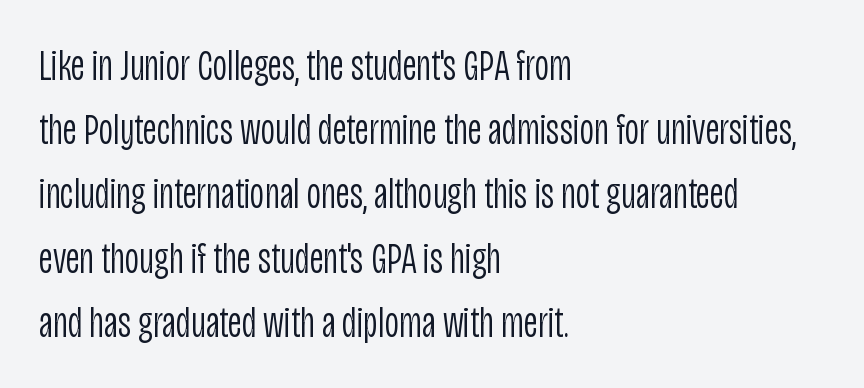
{"serif": "no", "italic": "no", "bold": "no", "weight": "light", "width": "condensed", "stroke_contrast": "low", "x_height": "large", "monospaced": "no", "underline": "no", "align": "left", "line_spacing": "normal", "line_spacing_ratio": 1.46, "letter_spacing": "normal", "letter_spacing_em": 0.0, "glyph_px": 44}
